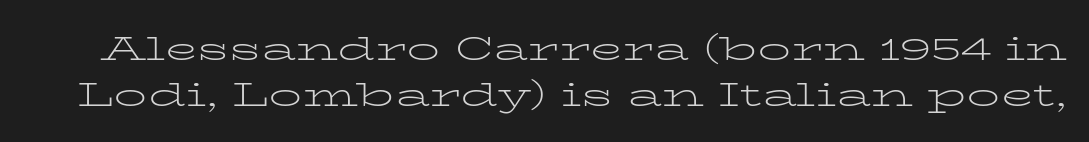
The image shows 33 px light, wide serif type, upright; set normal line spacing (1.39x), normal letter spacing, not underlined; low stroke contrast and a medium x-height.
